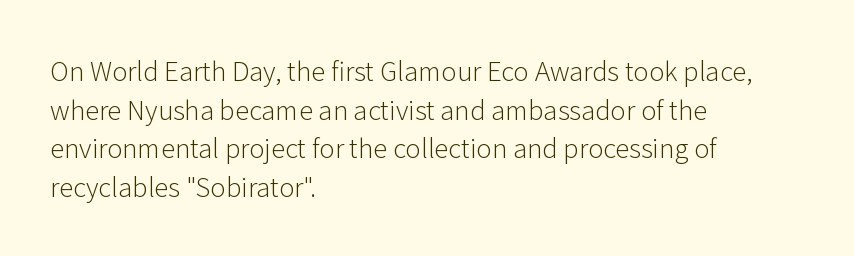
Q: Is the text bold? A: No.
Q: Is the text italic (slanted)? A: No, it is upright.
Q: Is the text underlined? A: No.
Q: How is the paragraph aligned? A: Left-aligned.
Q: Is the spacing between letters normal or unusually wide? A: Normal.
Q: Is the spacing between lines tight, normal or loose? A: Normal.
